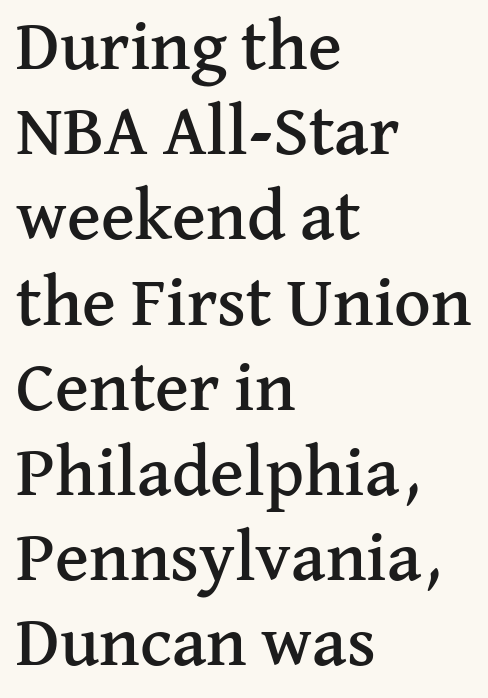
Q: Is the text italic (slanted)? A: No, it is upright.
Q: Is the typeface a serif or a sans-serif typeface? A: Serif.
Q: Is the text underlined? A: No.
Q: How is the paragraph aligned? A: Left-aligned.
Q: Is the spacing between letters normal or unusually wide? A: Normal.
Q: Width (condensed, normal, or wide)? A: Normal.
Q: Stroke contrast? A: Medium.
Q: x-height? A: Medium.
Q: Monospaced? A: No.
